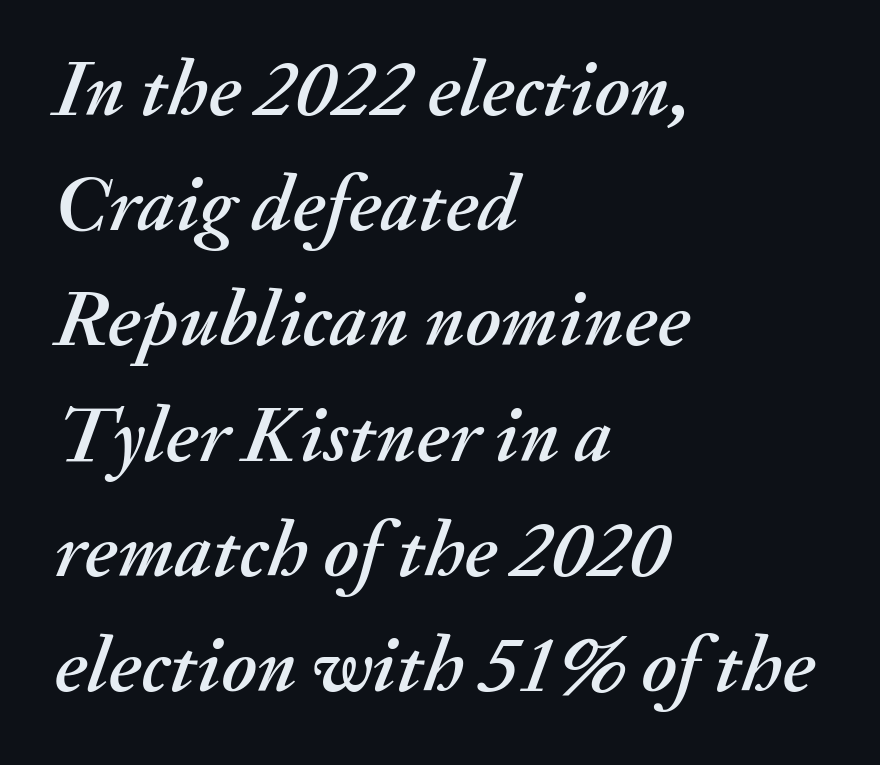
{"italic": "yes", "lean": "right", "slant_degrees": 20, "width": "normal", "stroke_contrast": "medium", "x_height": "small", "monospaced": "no", "underline": "no", "align": "left", "line_spacing": "normal", "line_spacing_ratio": 1.44, "letter_spacing": "normal", "letter_spacing_em": 0.0, "glyph_px": 80}
